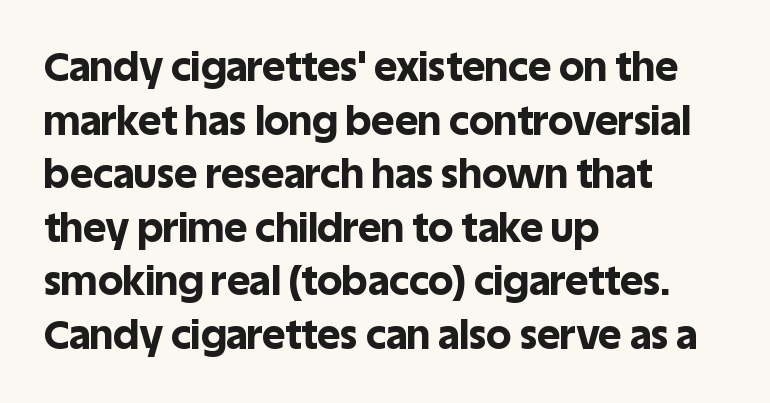
{"serif": "no", "italic": "no", "bold": "yes", "weight": "bold", "width": "normal", "x_height": "large", "monospaced": "no", "underline": "no", "align": "left", "line_spacing": "normal", "line_spacing_ratio": 1.34, "letter_spacing": "normal", "letter_spacing_em": 0.0, "glyph_px": 40}
